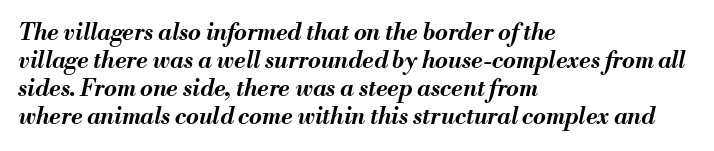
Q: Is the text bold? A: Yes.
Q: Is the text italic (slanted)? A: Yes, it leans right by about 13 degrees.
Q: Is the text underlined? A: No.
Q: How is the paragraph aligned? A: Left-aligned.
Q: Is the spacing between letters normal or unusually wide? A: Normal.
